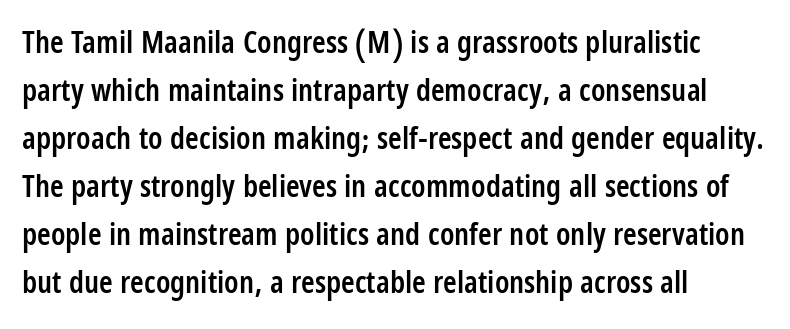
Standard letterfit; no display-style spreading of the glyphs. Nope, not italic — everything's standing straight. The rows are spaced the way most documents space them. You could not count columns in this text — the font is proportionally spaced.
